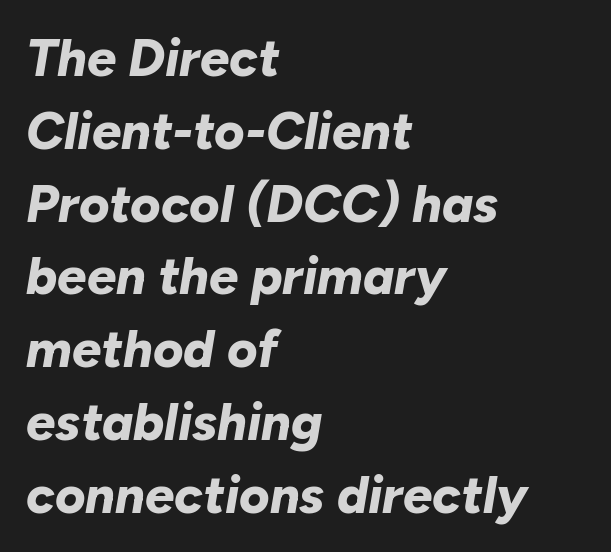
The image shows 52 px bold type, italic (leaning right); set left-aligned, normal line spacing (1.4x), normal letter spacing, not underlined; low stroke contrast and a medium x-height.
